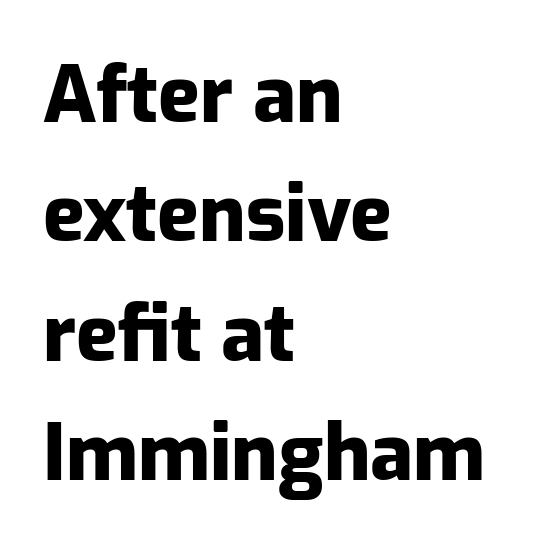
Is this a fixed-width face? No — the glyphs have proportional, varying widths. You'd pick this weight for a headline — it's a proper bold. Characters remain perfectly vertical along every line. Anything drawn beneath the words? Only blank space. These lines are composed in type without serifs. In CSS terms this would be text-align: left.
